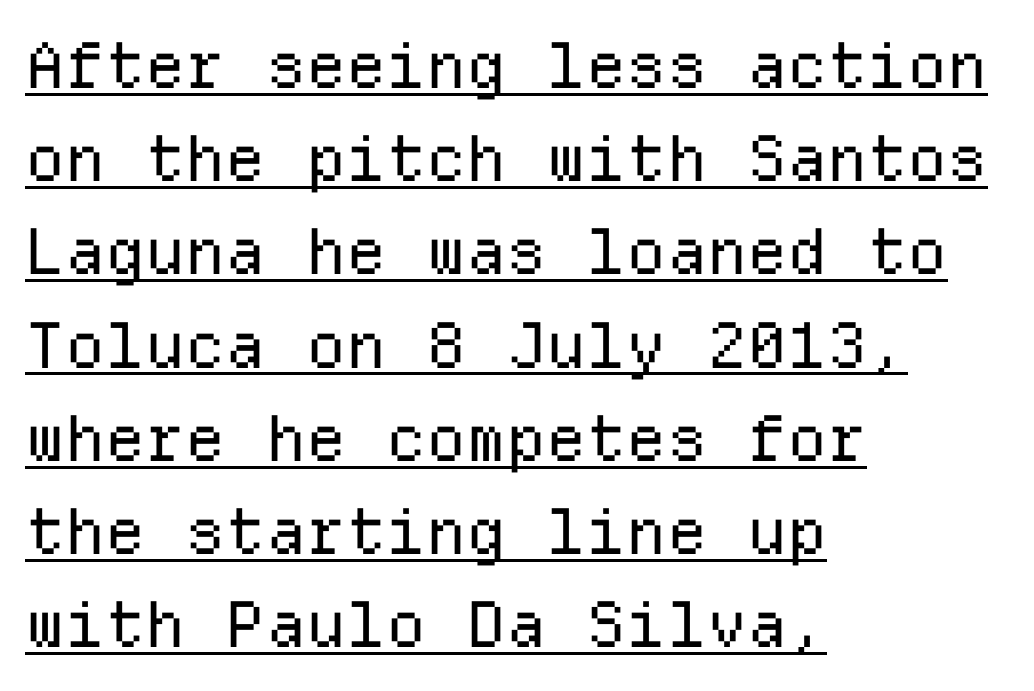
The image shows 63 px regular-weight sans-serif type, upright, monospaced; set left-aligned, normal line spacing (1.48x), normal letter spacing, underlined; low stroke contrast and a medium x-height.
